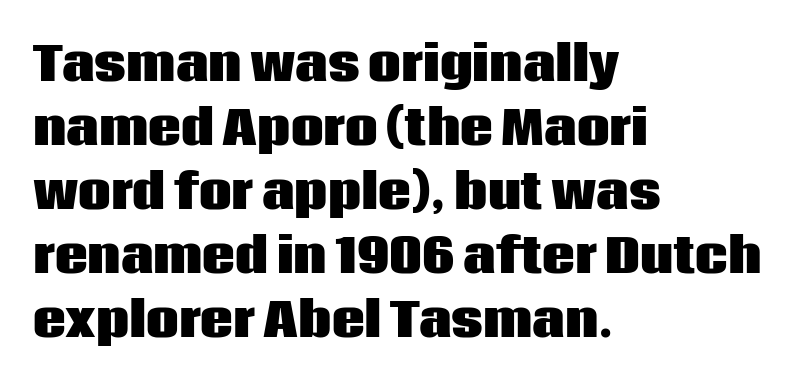
A typesetter would mark this as roman, not italic. Nobody touched the tracking dial on this one. Each line starts at the same left margin while the right side varies. Look at the stroke-to-counter ratio: heavy, a bold.
